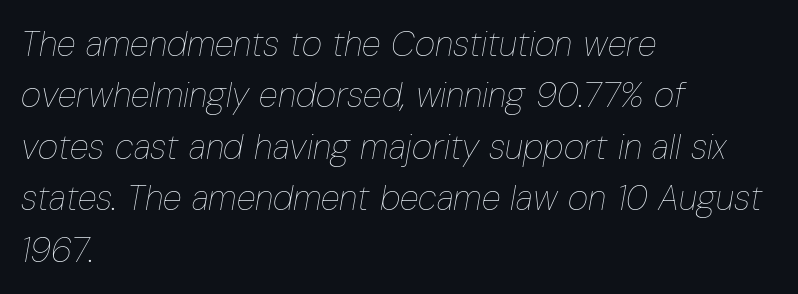
The passage shown is typed in a proportional face where columns would drift. Tracking here is standard; glyphs follow each other at the usual distance. The text block is weighted toward the left margin, trailing off unevenly rightward. Leading matches the norm, producing a regular column.
